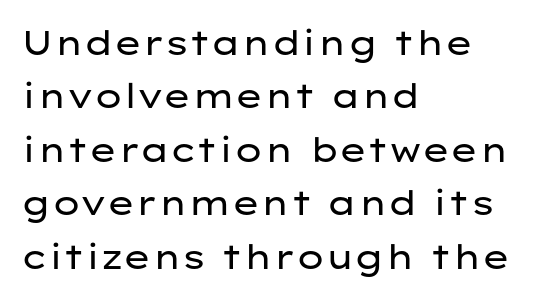
Q: Is the text bold? A: No.
Q: Is the text italic (slanted)? A: No, it is upright.
Q: Is the typeface a serif or a sans-serif typeface? A: Sans-serif.
Q: Is the text underlined? A: No.
Q: How is the paragraph aligned? A: Left-aligned.
Q: Is the spacing between letters normal or unusually wide? A: Normal.
Q: Is the spacing between lines tight, normal or loose? A: Normal.
Q: Width (condensed, normal, or wide)? A: Wide.
Q: Stroke contrast? A: Low.
Q: x-height? A: Medium.
Q: Monospaced? A: No.
